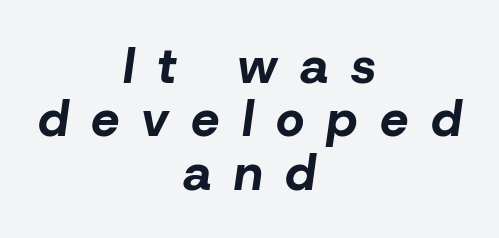
{"italic": "yes", "lean": "right", "slant_degrees": 8, "bold": "yes", "weight": "bold", "width": "normal", "stroke_contrast": "low", "x_height": "medium", "monospaced": "no", "underline": "no", "align": "center", "line_spacing": "tight", "line_spacing_ratio": 1.07, "letter_spacing": "wide", "letter_spacing_em": 0.45, "glyph_px": 50}
